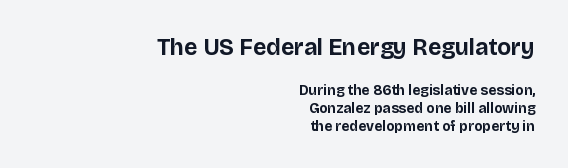
{"italic": "no", "bold": "yes", "underline": "no", "align": "right", "line_spacing": "normal", "line_spacing_ratio": 1.28, "letter_spacing": "normal", "letter_spacing_em": 0.0, "larger_block": "first", "size_ratio": 1.64, "glyph_px": 23}
